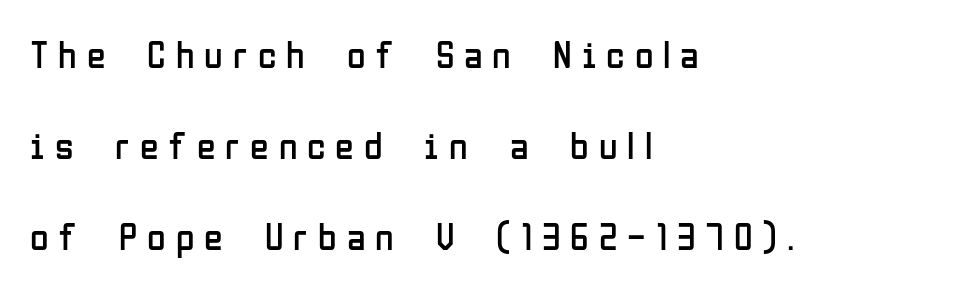
Interline gaps are noticeably wide in this sample. Horizontally, the lines are justified to the leading edge only. The font is comparable to plain body text, perhaps lighter. Note: no serifs on the glyphs. Descenders hang freely into open space.
